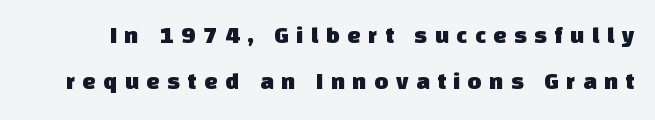
You could fit nearly another row in the gap between these rows. The tracking reads as deliberately expanded to a designer's eye. Descender tails drop into unmarked territory.
